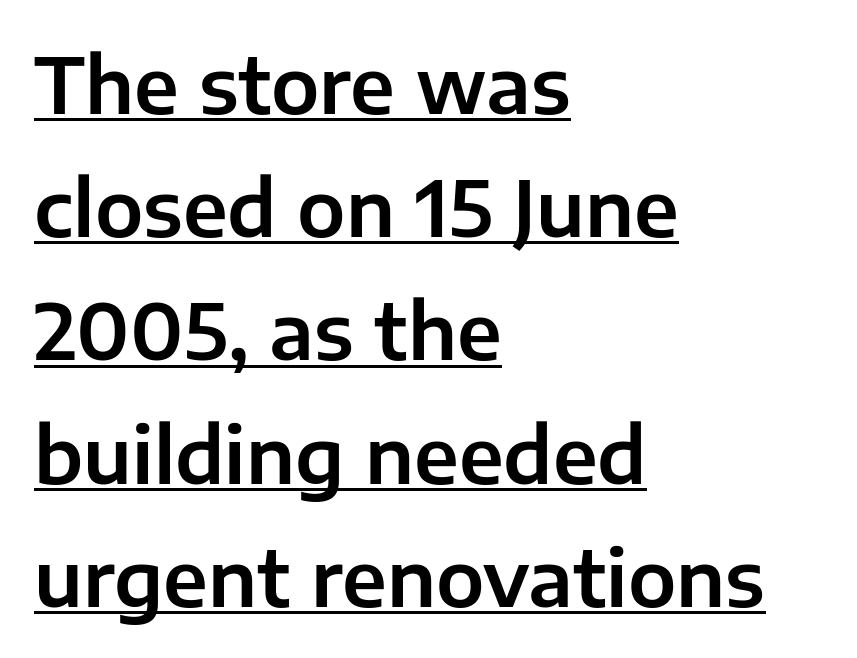
{"serif": "no", "italic": "no", "width": "normal", "stroke_contrast": "low", "x_height": "medium", "monospaced": "no", "underline": "yes", "align": "left", "line_spacing": "normal", "line_spacing_ratio": 1.6, "letter_spacing": "normal", "letter_spacing_em": 0.0, "glyph_px": 77}
